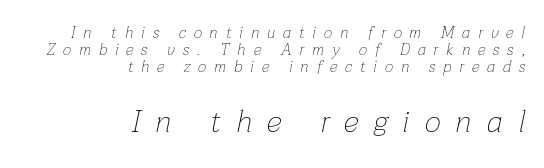
Whoever set this made the second block the dominant, larger element. Right-aligned paragraph, ragged on the left. Only glyphs here, with clear space below each row. The passage shown is typed in a proportional face where columns would drift. The rendering uses a small line-height, squeezing the rows. Compared with ordinary roman type, these characters are visibly tilted.
